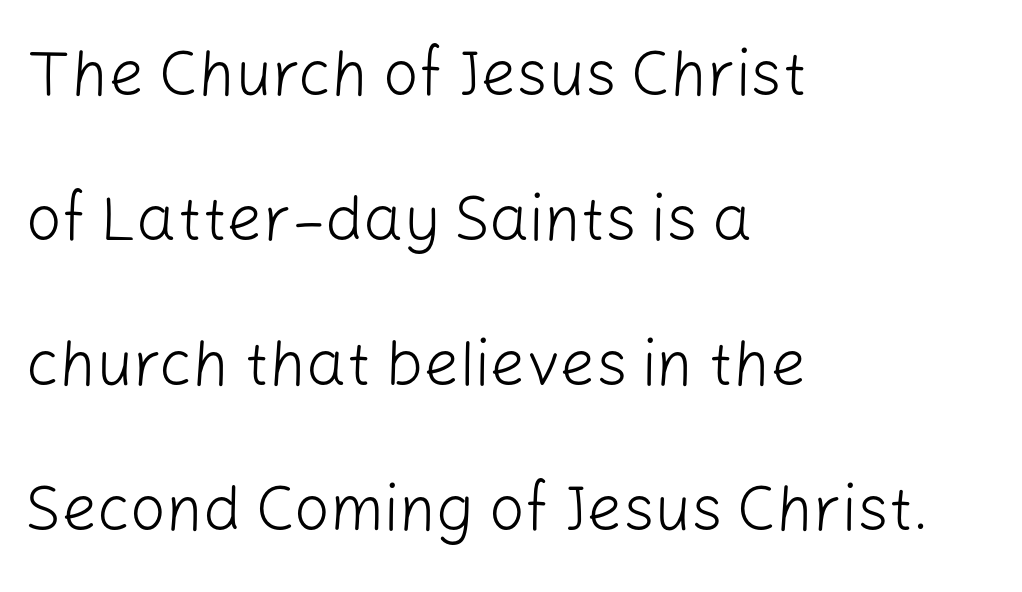
{"serif": "no", "italic": "no", "bold": "no", "weight": "light", "width": "normal", "stroke_contrast": "low", "x_height": "medium", "monospaced": "no", "underline": "no", "align": "left", "line_spacing": "loose", "line_spacing_ratio": 2.3, "letter_spacing": "normal", "letter_spacing_em": 0.0, "glyph_px": 63}
